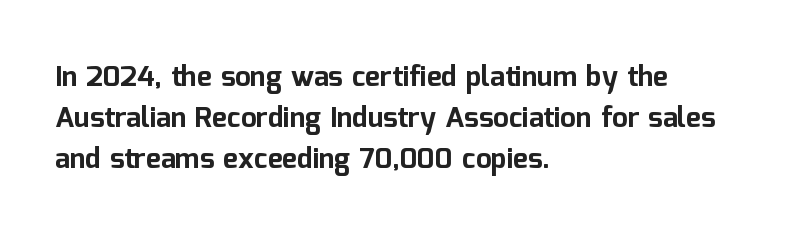
The image shows 28 px bold sans-serif type, upright; set left-aligned, normal line spacing (1.46x), normal letter spacing, not underlined; low stroke contrast and a medium x-height.
